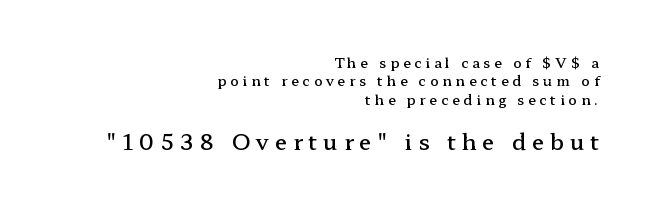
Q: Is the text bold? A: Semi-bold.
Q: Is the text italic (slanted)? A: No, it is upright.
Q: Is the text underlined? A: No.
Q: How is the paragraph aligned? A: Right-aligned.
Q: Is the spacing between letters normal or unusually wide? A: Unusually wide.
Q: Is the spacing between lines tight, normal or loose? A: Normal.
Q: Which block of text is set in a larger size, the first (top) or the second (bottom)? A: The second (bottom) one.
